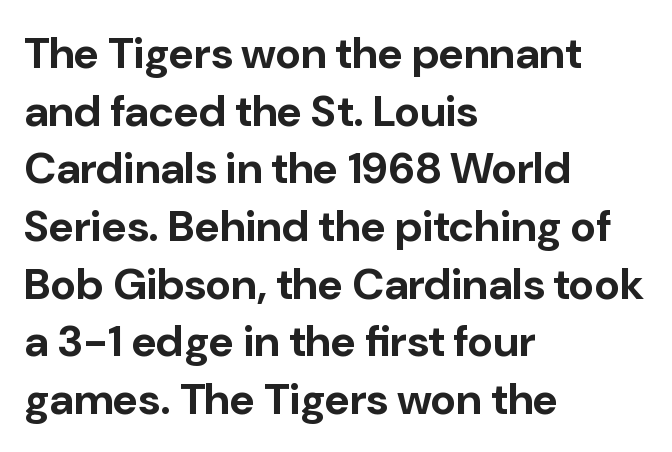
{"serif": "no", "italic": "no", "bold": "yes", "weight": "bold", "width": "normal", "stroke_contrast": "low", "x_height": "medium", "monospaced": "no", "underline": "no", "align": "left", "line_spacing": "normal", "line_spacing_ratio": 1.31, "letter_spacing": "normal", "letter_spacing_em": 0.0, "glyph_px": 44}
